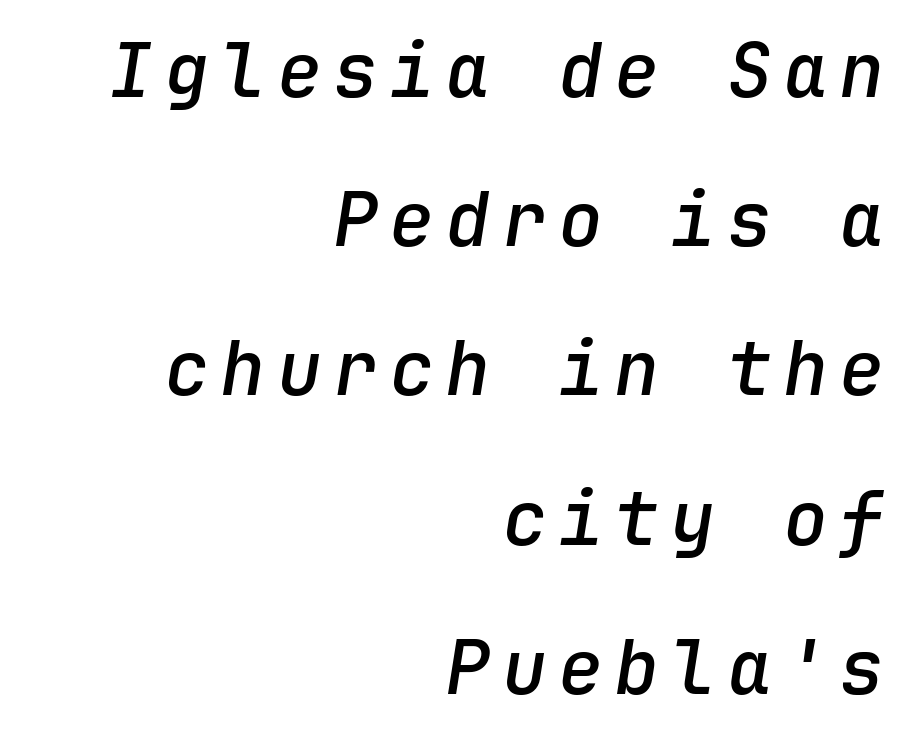
Quick note: interline space is abundant. Observe the lean: these are italic letterforms. The passage is arranged like a letterhead date or caption credit — flush right. Each letter, wide or thin by design, is forced into the same width here. Heft: intermediate — a semibold. Nobody drew a line under any word here.
